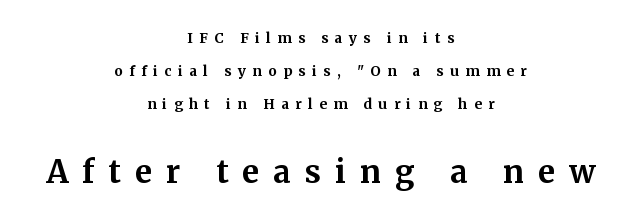
Do the characters align in a grid? No, the font is proportional. Display-style spreading of the glyphs; the letterfit is very open. Visually, the bottom section dominates because its glyphs are scaled up. The axis of the letterforms is exactly vertical. Typesetter's note: full bold, strokes at maximum text heaviness.
